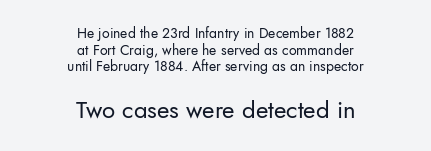
{"italic": "no", "bold": "no", "underline": "no", "align": "center", "line_spacing_ratio": 1.19, "letter_spacing": "normal", "letter_spacing_em": 0.0, "larger_block": "second", "size_ratio": 1.71, "glyph_px": 24}
